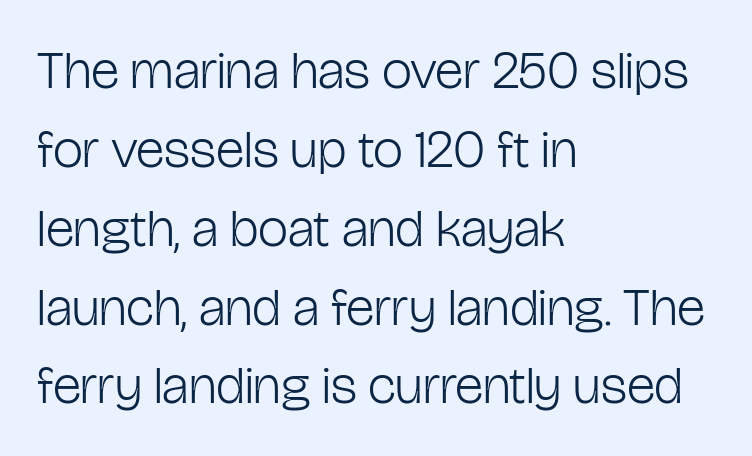
Q: Is the text bold? A: No.
Q: Is the text italic (slanted)? A: No, it is upright.
Q: Is the typeface a serif or a sans-serif typeface? A: Sans-serif.
Q: Is the text underlined? A: No.
Q: How is the paragraph aligned? A: Left-aligned.
Q: Is the spacing between letters normal or unusually wide? A: Normal.
Q: Is the spacing between lines tight, normal or loose? A: Normal.
Q: Width (condensed, normal, or wide)? A: Condensed.
Q: Stroke contrast? A: Low.
Q: x-height? A: Medium.
Q: Monospaced? A: No.
